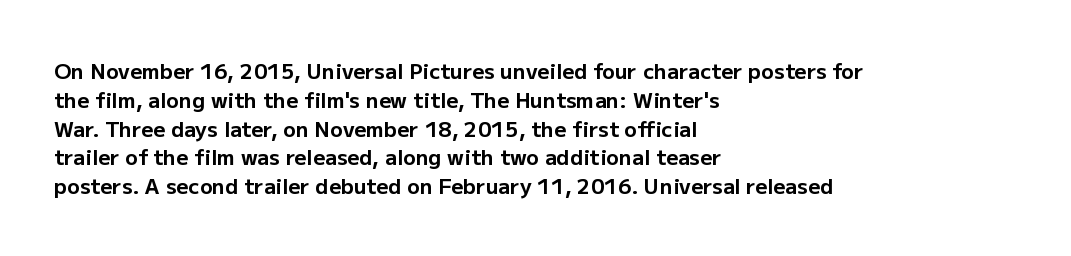
Q: Is the text bold? A: Yes.
Q: Is the text italic (slanted)? A: No, it is upright.
Q: Is the text underlined? A: No.
Q: How is the paragraph aligned? A: Left-aligned.
Q: Is the spacing between letters normal or unusually wide? A: Normal.
Q: Is the spacing between lines tight, normal or loose? A: Normal.
